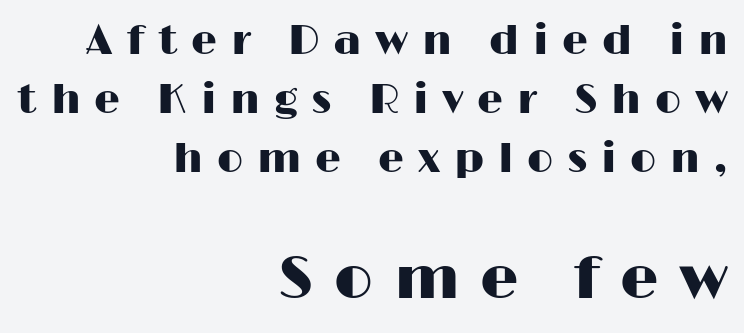
Q: Is the text italic (slanted)? A: No, it is upright.
Q: Is the typeface a serif or a sans-serif typeface? A: Sans-serif.
Q: Is the text underlined? A: No.
Q: How is the paragraph aligned? A: Right-aligned.
Q: Is the spacing between letters normal or unusually wide? A: Unusually wide.
Q: Is the spacing between lines tight, normal or loose? A: Normal.
Q: Which block of text is set in a larger size, the first (top) or the second (bottom)? A: The second (bottom) one.
Q: Width (condensed, normal, or wide)? A: Wide.
Q: Stroke contrast? A: High.
Q: x-height? A: Medium.
Q: Monospaced? A: No.
